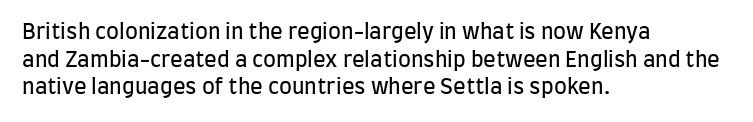
{"italic": "no", "bold": "no", "underline": "no", "align": "left", "line_spacing": "normal", "line_spacing_ratio": 1.31, "letter_spacing": "normal", "letter_spacing_em": 0.0, "glyph_px": 21}
